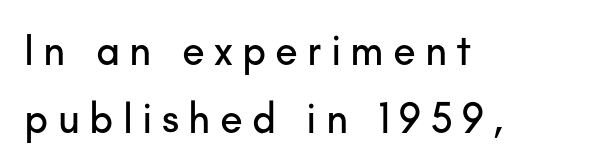
Q: Is the text italic (slanted)? A: No, it is upright.
Q: Is the typeface a serif or a sans-serif typeface? A: Sans-serif.
Q: Is the text underlined? A: No.
Q: How is the paragraph aligned? A: Left-aligned.
Q: Is the spacing between letters normal or unusually wide? A: Unusually wide.
Q: Is the spacing between lines tight, normal or loose? A: Normal.
Q: Width (condensed, normal, or wide)? A: Normal.
Q: Stroke contrast? A: Low.
Q: x-height? A: Small.
Q: Monospaced? A: No.
